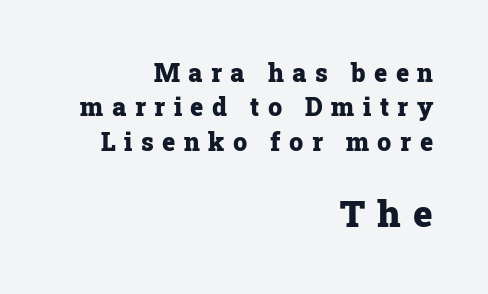
The image shows 37 px heavy serif type, upright; set right-aligned, normal line spacing (1.38x), unusually wide letter spacing (+0.34 em), not underlined; the second (bottom) block is 1.48x larger; low stroke contrast and a medium x-height.
